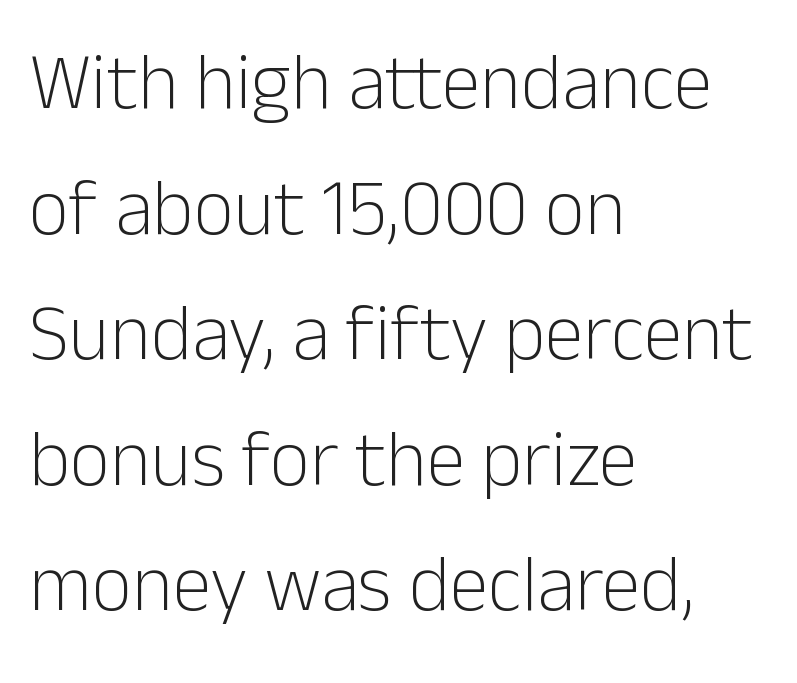
The image shows 79 px light sans-serif type, upright; set left-aligned, normal line spacing (1.59x), normal letter spacing, not underlined; low stroke contrast and a medium x-height.
